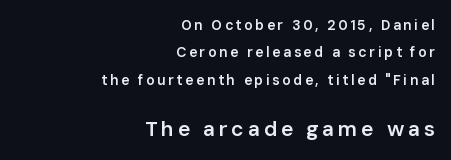
Q: Is the text bold? A: Semi-bold.
Q: Is the text italic (slanted)? A: No, it is upright.
Q: Is the text underlined? A: No.
Q: How is the paragraph aligned? A: Right-aligned.
Q: Is the spacing between lines tight, normal or loose? A: Loose.
Q: Which block of text is set in a larger size, the first (top) or the second (bottom)? A: The second (bottom) one.
